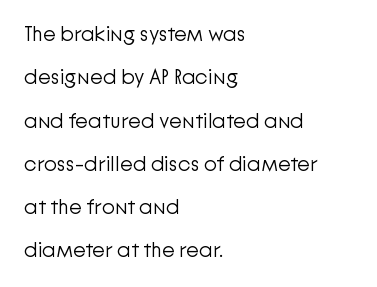
The image shows 21 px text type, upright; set left-aligned, loose line spacing (2.06x), normal letter spacing, not underlined.
